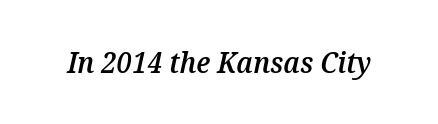
You can tell it's italic because the verticals aren't actually vertical. Firm but not heavy-handed strokes: this text is semibold. Clear beneath every line of the passage. The face used here is proportionally spaced, like ordinary book or web type. Characters follow at the spacing the type designer built in.
